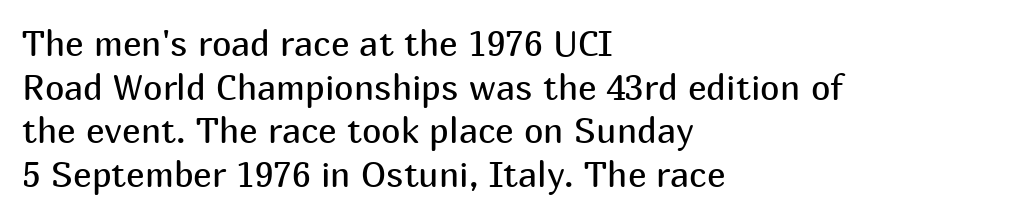
The image shows 35 px regular-weight sans-serif type, upright; set left-aligned, normal line spacing (1.25x), normal letter spacing, not underlined; medium stroke contrast and a medium x-height.
